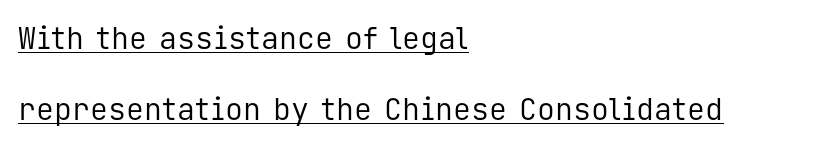
{"serif": "no", "italic": "no", "bold": "no", "weight": "regular", "width": "normal", "stroke_contrast": "low", "x_height": "medium", "monospaced": "yes", "underline": "yes", "align": "left", "line_spacing": "loose", "line_spacing_ratio": 2.38, "letter_spacing": "normal", "letter_spacing_em": 0.0, "glyph_px": 30}
